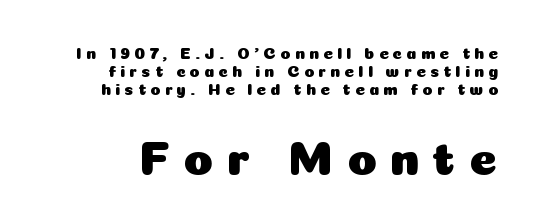
Q: Is the text italic (slanted)? A: No, it is upright.
Q: Is the typeface a serif or a sans-serif typeface? A: Sans-serif.
Q: Is the text underlined? A: No.
Q: Is the spacing between letters normal or unusually wide? A: Unusually wide.
Q: Is the spacing between lines tight, normal or loose? A: Tight.
Q: Which block of text is set in a larger size, the first (top) or the second (bottom)? A: The second (bottom) one.
Q: Width (condensed, normal, or wide)? A: Normal.
Q: Stroke contrast? A: Low.
Q: x-height? A: Medium.
Q: Monospaced? A: No.
